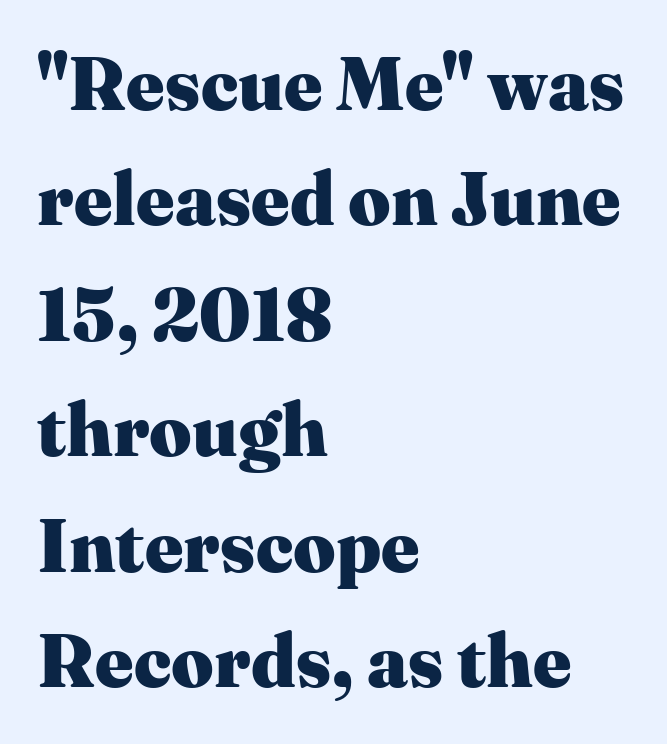
Q: Is the text bold? A: Yes.
Q: Is the text italic (slanted)? A: No, it is upright.
Q: Is the typeface a serif or a sans-serif typeface? A: Serif.
Q: Is the text underlined? A: No.
Q: How is the paragraph aligned? A: Left-aligned.
Q: Is the spacing between letters normal or unusually wide? A: Normal.
Q: Is the spacing between lines tight, normal or loose? A: Normal.
Q: Width (condensed, normal, or wide)? A: Normal.
Q: Stroke contrast? A: Medium.
Q: x-height? A: Medium.
Q: Monospaced? A: No.
